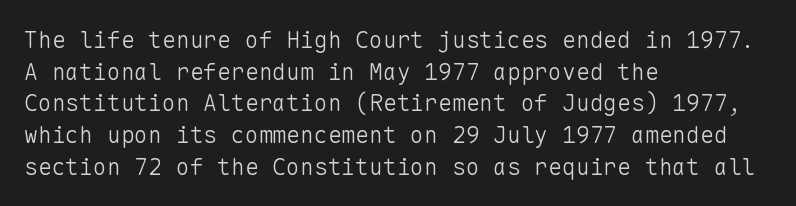
The image shows 23 px text type, upright; set left-aligned, normal line spacing (1.38x), normal letter spacing, not underlined.
